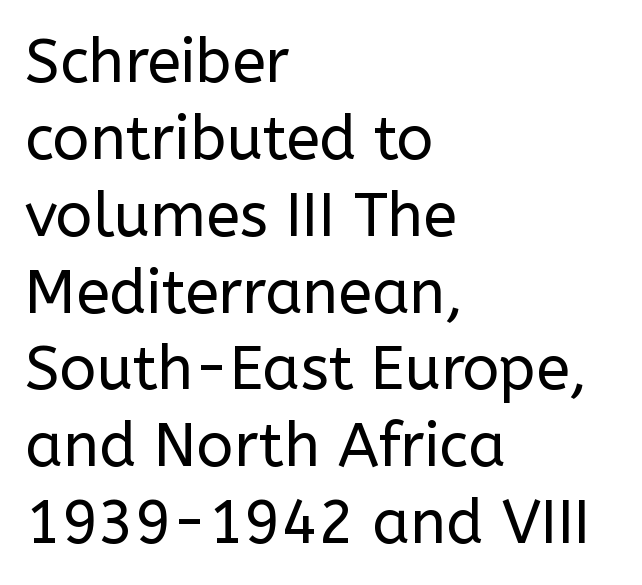
{"serif": "no", "italic": "no", "bold": "no", "weight": "regular", "width": "normal", "stroke_contrast": "low", "x_height": "medium", "monospaced": "no", "underline": "no", "align": "left", "line_spacing": "normal", "line_spacing_ratio": 1.26, "letter_spacing": "normal", "letter_spacing_em": 0.0, "glyph_px": 61}
